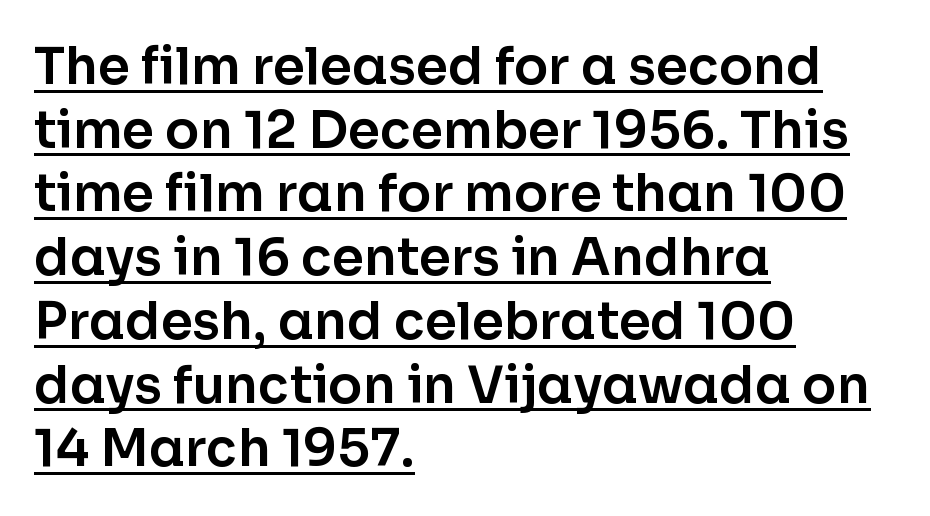
Q: Is the text italic (slanted)? A: No, it is upright.
Q: Is the typeface a serif or a sans-serif typeface? A: Sans-serif.
Q: Is the text underlined? A: Yes.
Q: How is the paragraph aligned? A: Left-aligned.
Q: Is the spacing between letters normal or unusually wide? A: Normal.
Q: Is the spacing between lines tight, normal or loose? A: Normal.
Q: Width (condensed, normal, or wide)? A: Normal.
Q: Stroke contrast? A: Low.
Q: x-height? A: Medium.
Q: Monospaced? A: No.
